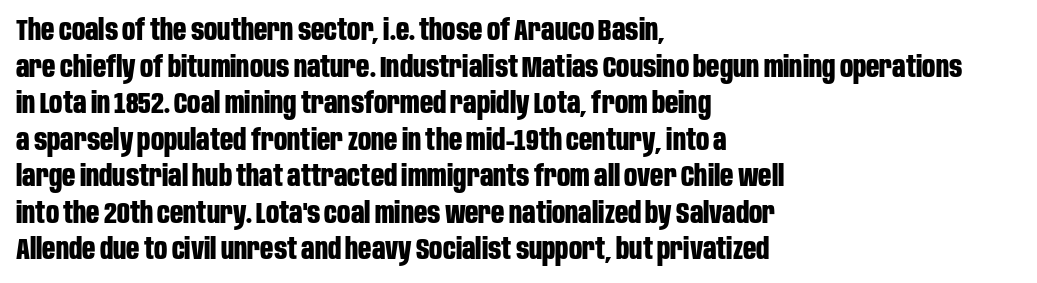
Q: Is the text bold? A: Yes.
Q: Is the text italic (slanted)? A: No, it is upright.
Q: Is the typeface a serif or a sans-serif typeface? A: Sans-serif.
Q: Is the text underlined? A: No.
Q: How is the paragraph aligned? A: Left-aligned.
Q: Is the spacing between letters normal or unusually wide? A: Normal.
Q: Is the spacing between lines tight, normal or loose? A: Normal.
Q: Width (condensed, normal, or wide)? A: Condensed.
Q: Stroke contrast? A: Low.
Q: x-height? A: Large.
Q: Monospaced? A: No.
